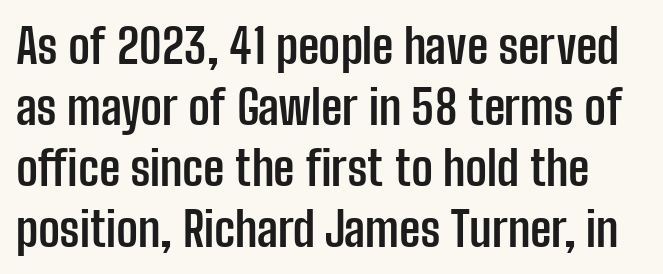
The image shows 48 px semibold, condensed sans-serif type, upright; set normal line spacing (1.27x), normal letter spacing, not underlined; low stroke contrast and a medium x-height.
